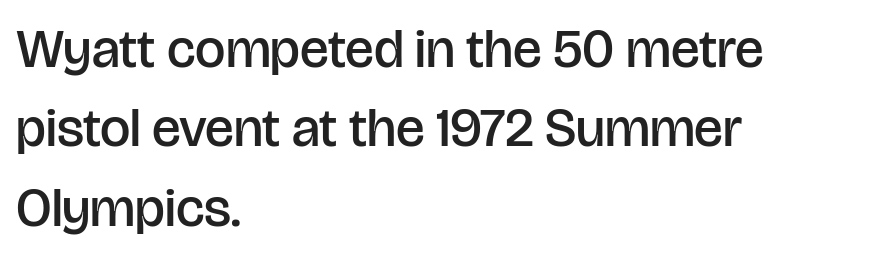
The image shows 54 px semibold sans-serif type, upright; set left-aligned, normal line spacing (1.47x), normal letter spacing, not underlined; low stroke contrast and a large x-height.
